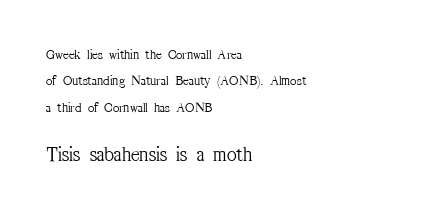
Is the lower block the larger one? Yes — the lower block carries the bigger type. Tracking here is standard; glyphs follow each other at the usual distance. Teacher's note: observe the even left margin — that is flush-left alignment. No italicization has been applied; the sample stays upright. Check the space under the baseline: it is left empty.
